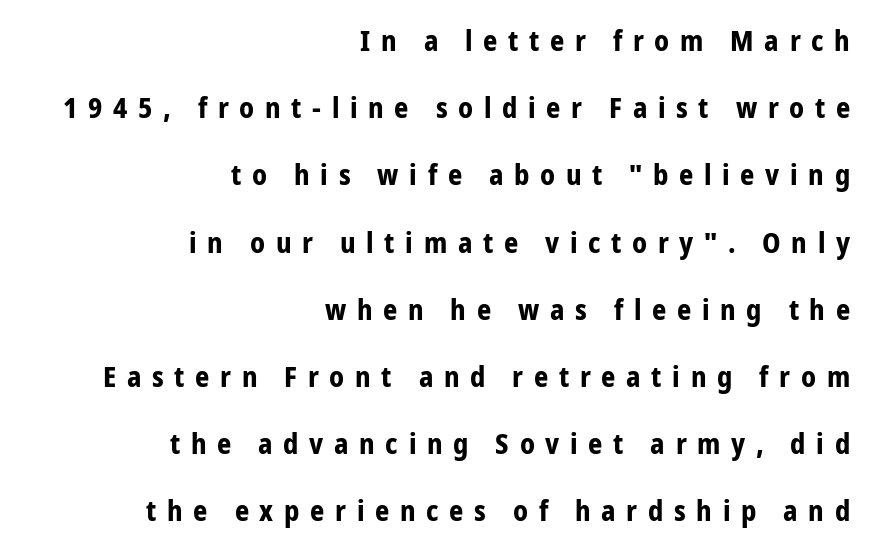
Character widths vary here, with narrow letters taking less room than wide ones. The paragraph shown leans on its right margin. Horizontal bands of white between lines are thick stripes. Observe the wide spacing: letters keep a clear distance from each other. Lines of text with bare space underneath.
